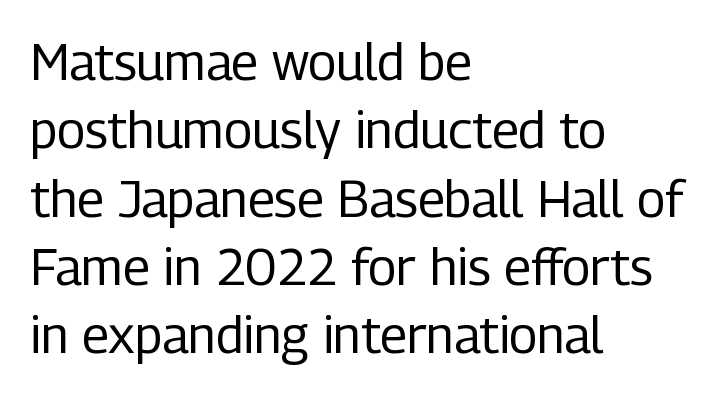
The image shows 51 px regular-weight, condensed sans-serif type, upright; set left-aligned, normal line spacing (1.34x), normal letter spacing, not underlined; low stroke contrast and a medium x-height.
